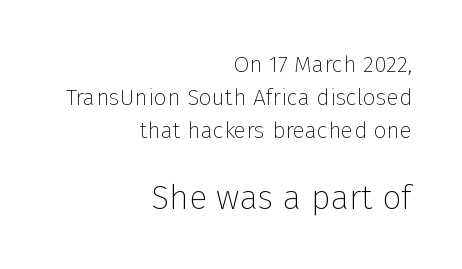
{"serif": "no", "italic": "no", "bold": "no", "weight": "thin", "width": "normal", "stroke_contrast": "low", "x_height": "medium", "monospaced": "no", "underline": "no", "align": "right", "line_spacing": "normal", "line_spacing_ratio": 1.44, "letter_spacing": "normal", "letter_spacing_em": 0.0, "larger_block": "second", "size_ratio": 1.48, "glyph_px": 34}
